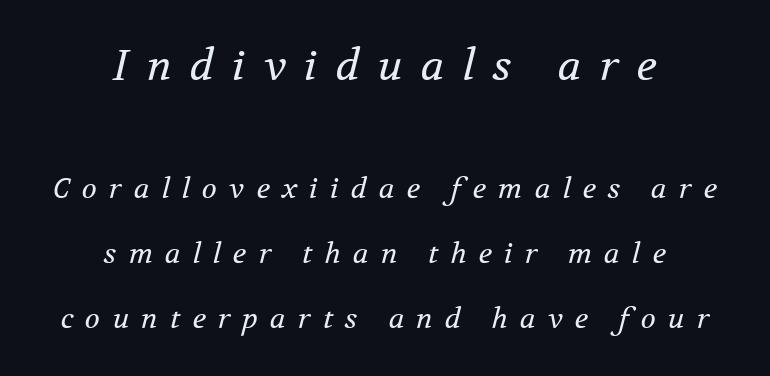
Q: Is the text bold? A: No.
Q: Is the text italic (slanted)? A: Yes, it leans right by about 12 degrees.
Q: Is the typeface a serif or a sans-serif typeface? A: Serif.
Q: Is the text underlined? A: No.
Q: How is the paragraph aligned? A: Centered.
Q: Is the spacing between letters normal or unusually wide? A: Unusually wide.
Q: Is the spacing between lines tight, normal or loose? A: Loose.
Q: Which block of text is set in a larger size, the first (top) or the second (bottom)? A: The first (top) one.
Q: Width (condensed, normal, or wide)? A: Normal.
Q: Stroke contrast? A: Medium.
Q: x-height? A: Medium.
Q: Monospaced? A: No.
